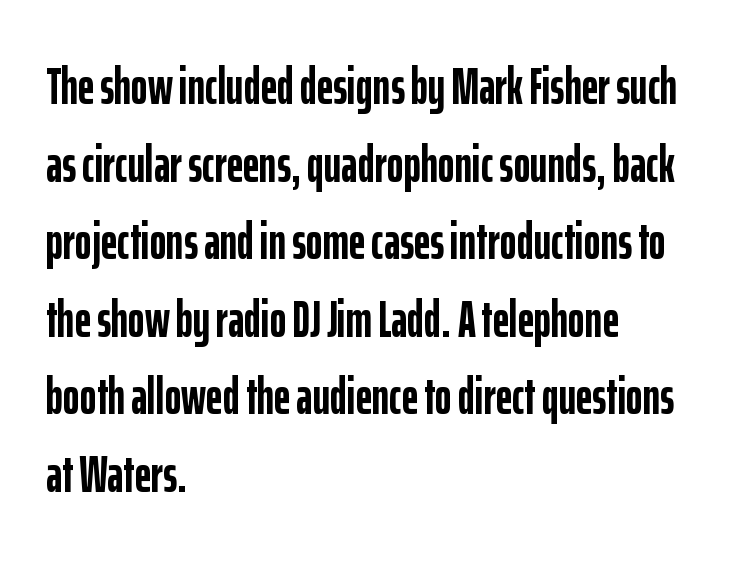
Q: Is the text bold? A: Yes.
Q: Is the text italic (slanted)? A: No, it is upright.
Q: Is the typeface a serif or a sans-serif typeface? A: Sans-serif.
Q: Is the text underlined? A: No.
Q: How is the paragraph aligned? A: Left-aligned.
Q: Is the spacing between letters normal or unusually wide? A: Normal.
Q: Is the spacing between lines tight, normal or loose? A: Normal.
Q: Width (condensed, normal, or wide)? A: Condensed.
Q: Stroke contrast? A: Low.
Q: x-height? A: Medium.
Q: Monospaced? A: No.
